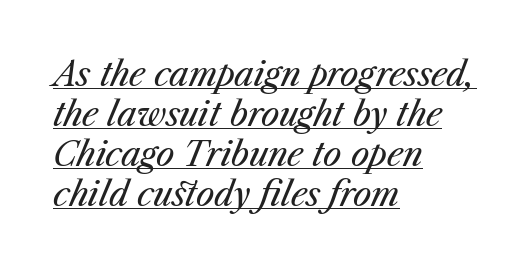
The letters sit at their default tracking, neither squeezed nor spread. The glyphs look as if they've been sheared to an angle. Like a heading marked for emphasis, these lines bear an underscore. Do the characters align in a grid? No, the font is proportional. The passage shown is not bold in any degree. Caption: multi-line text, flush left, ragged right.
